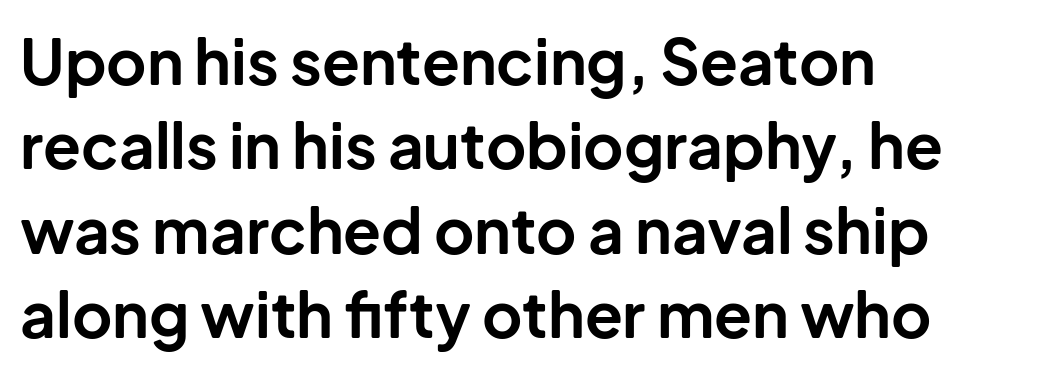
{"serif": "no", "italic": "no", "bold": "yes", "weight": "bold", "width": "normal", "stroke_contrast": "low", "x_height": "medium", "monospaced": "no", "underline": "no", "align": "left", "line_spacing": "normal", "line_spacing_ratio": 1.36, "letter_spacing": "normal", "letter_spacing_em": 0.0, "glyph_px": 62}
